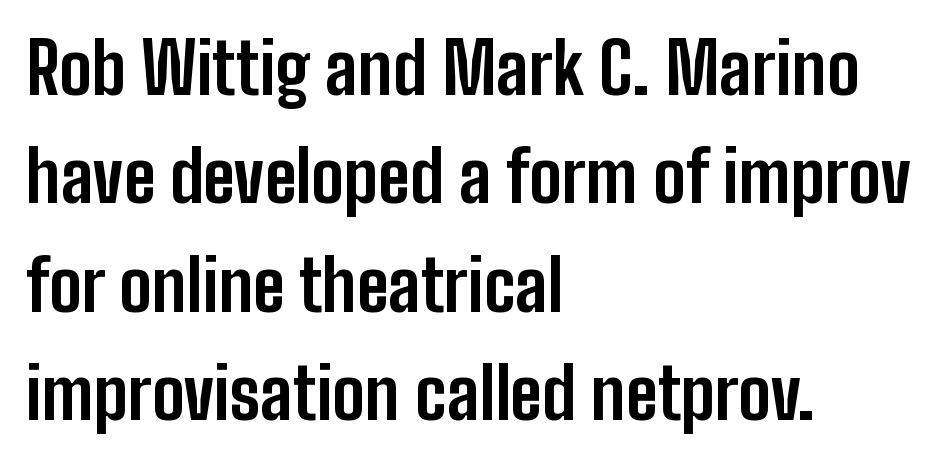
The image shows 70 px bold, condensed sans-serif type, upright; set left-aligned, normal line spacing (1.55x), normal letter spacing, not underlined; low stroke contrast and a medium x-height.
